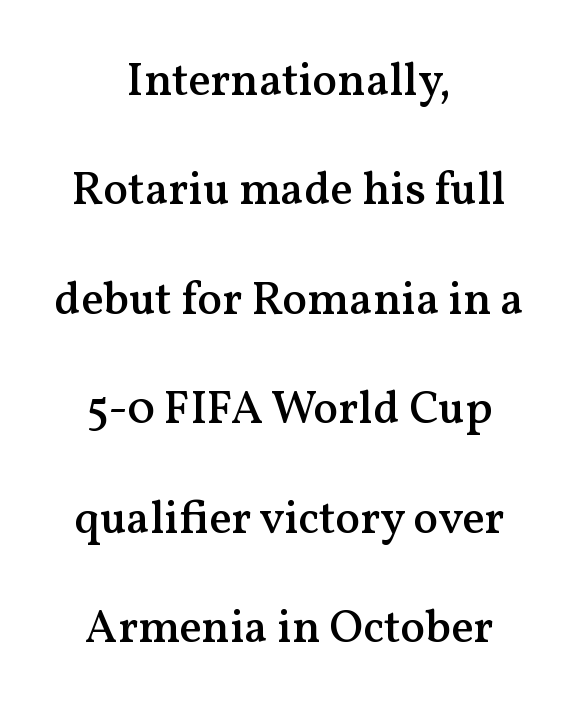
{"serif": "yes", "italic": "no", "bold": "semi", "weight": "semibold", "width": "normal", "stroke_contrast": "medium", "x_height": "medium", "monospaced": "no", "underline": "no", "align": "center", "line_spacing": "loose", "line_spacing_ratio": 2.38, "letter_spacing": "normal", "letter_spacing_em": 0.0, "glyph_px": 46}
